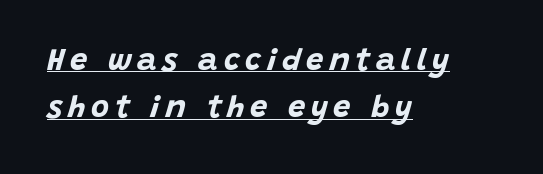
Q: Is the text bold? A: Yes.
Q: Is the text italic (slanted)? A: Yes, it leans right by about 15 degrees.
Q: Is the text underlined? A: Yes.
Q: How is the paragraph aligned? A: Left-aligned.
Q: Is the spacing between lines tight, normal or loose? A: Normal.
Q: Width (condensed, normal, or wide)? A: Normal.
Q: Stroke contrast? A: Low.
Q: x-height? A: Large.
Q: Monospaced? A: No.
